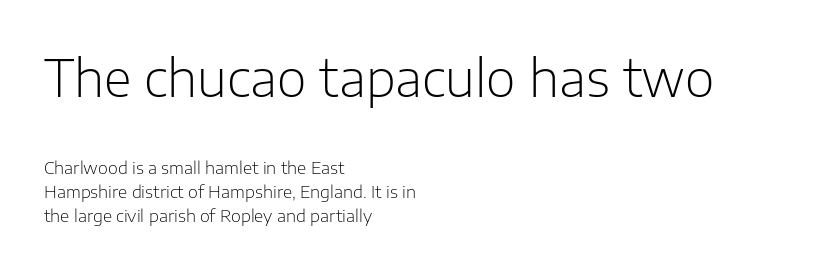
The face used here is rendered with its standard letterfit. Compare the two chunks: the upper has the greater cap height. What's the leading like? Ordinary, nothing unusual. Ink coverage per letter is moderate at most. Spacing verdict: proportional, widths tailored to each character.
